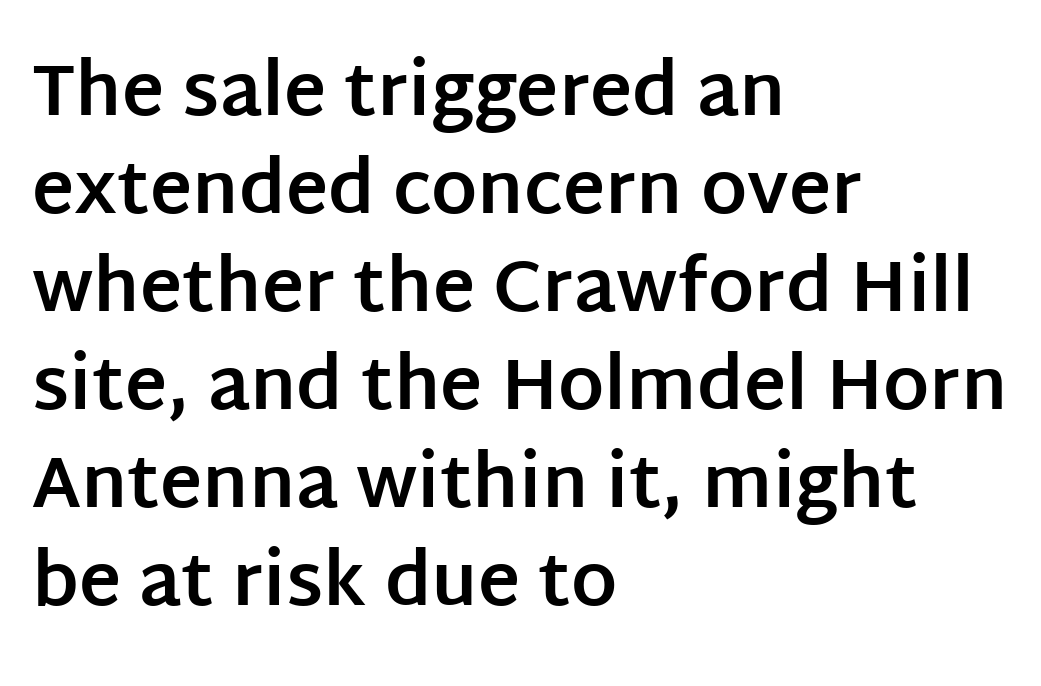
The line-height multiplier appears to be the usual default. These lines are set flush left with a ragged right edge. Spacing verdict: proportional, widths tailored to each character. You can tell it's not italic because the verticals are truly vertical.
